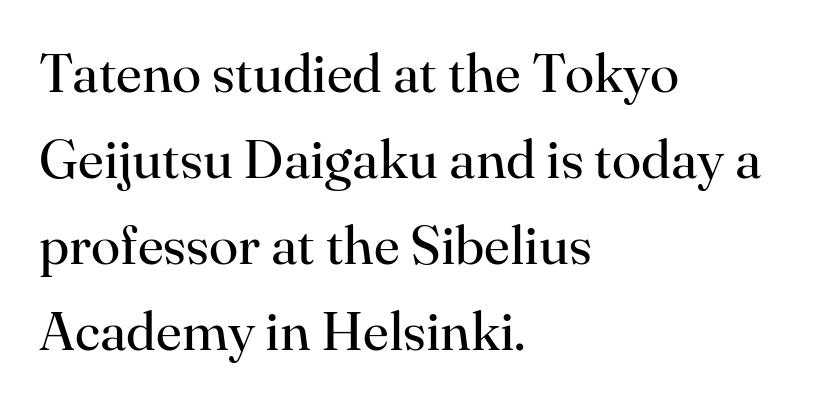
The typesetting does not lean heavy: it is not bold. Each letter keeps its own natural width here, so spacing adapts to shape. The face used here is seriffed, in the tradition of book romans. Do the letters lean? They stand straight. Plain, unruled lines of type. What's the leading like? Ordinary, nothing unusual.
